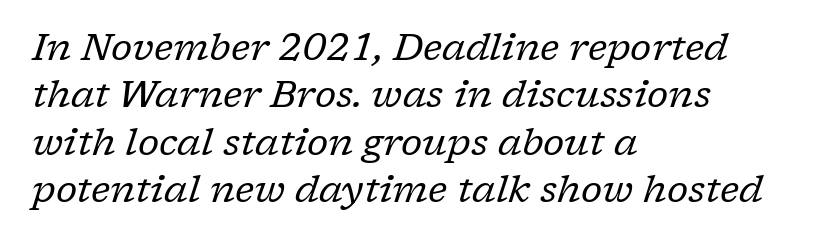
{"serif": "yes", "italic": "yes", "lean": "right", "slant_degrees": 17, "bold": "no", "weight": "regular", "width": "normal", "stroke_contrast": "low", "x_height": "medium", "monospaced": "no", "underline": "no", "align": "left", "line_spacing": "normal", "line_spacing_ratio": 1.25, "letter_spacing": "normal", "letter_spacing_em": 0.0, "glyph_px": 38}
